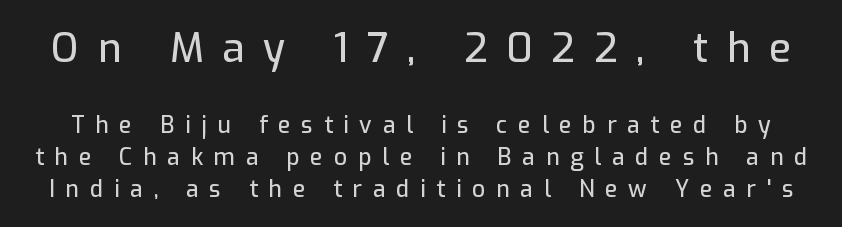
Baseline-to-baseline distance is the conventional proportion of letter height. The strip under each line holds only bare page. Varying glyph widths throughout — classic text-font behaviour. Italic: no, the glyphs are upright roman. Are there feet on the stems? There aren't — it's a sans. Compared with typical body copy, the letter spacing here is much looser.
